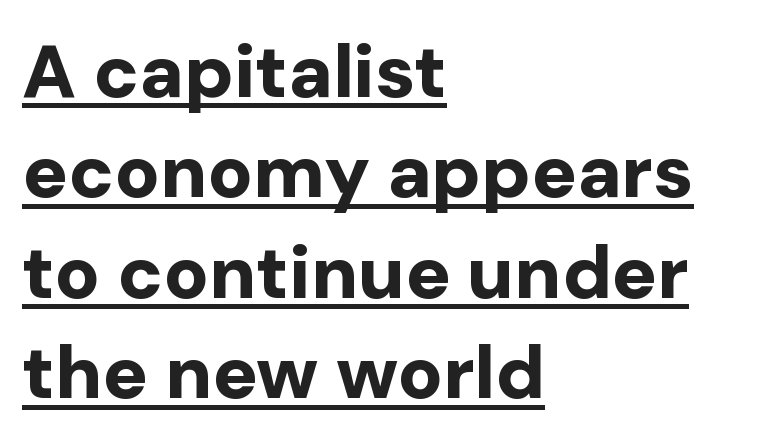
{"serif": "no", "italic": "no", "bold": "yes", "weight": "bold", "width": "normal", "stroke_contrast": "low", "x_height": "medium", "monospaced": "no", "underline": "yes", "align": "left", "line_spacing": "normal", "line_spacing_ratio": 1.34, "letter_spacing": "normal", "letter_spacing_em": 0.0, "glyph_px": 75}
